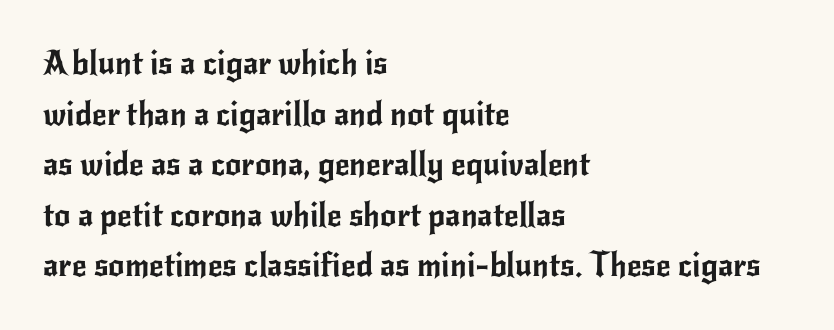
The space directly below the letters is spotless. The typography opts for an upright posture over an oblique one. Regular leading. In terms of letterspacing, this is plain default setting. Horizontal alignment here is leftward, the default for most running prose.
